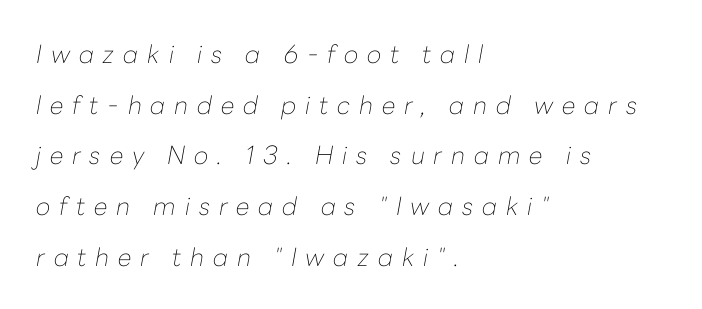
Italic? Definitely — the glyphs are oblique. The line-height multiplier appears high, well above default. Leftover space on each line is placed entirely after the last word. The passage shown is not bold in any degree.
